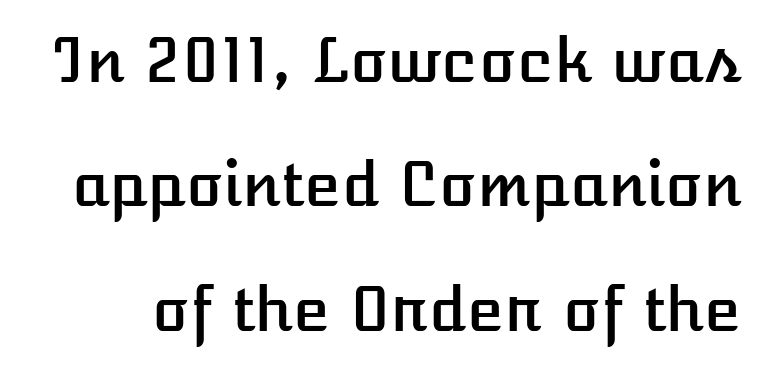
The image shows 61 px text type, upright; set loose line spacing (2.04x), normal letter spacing, not underlined; low stroke contrast and a medium x-height.
